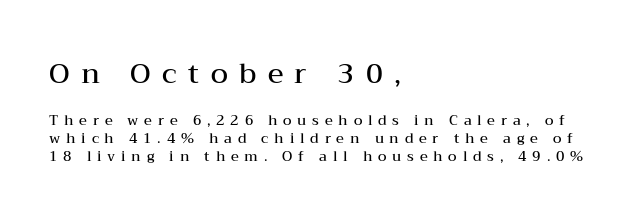
Vertical spacing — default. Note the varied advance widths — an 'i' is clearly narrower than an 'm'. Between one letter and the next there's a generous, obvious gap. It's the straight-up-and-down kind of type. Anything drawn beneath the words? Only blank space.
